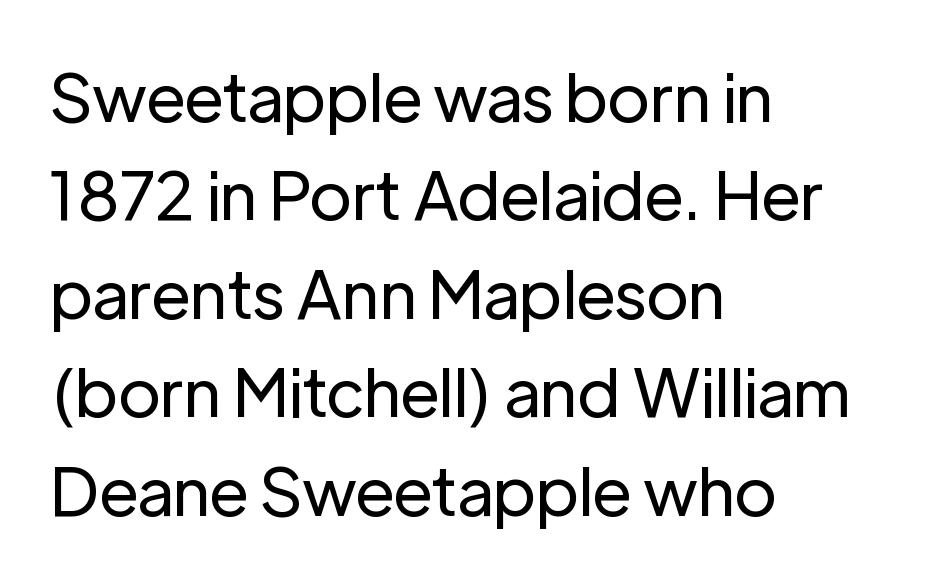
The image shows 67 px regular-weight sans-serif type, upright; set left-aligned, normal line spacing (1.47x), normal letter spacing, not underlined; low stroke contrast and a medium x-height.
